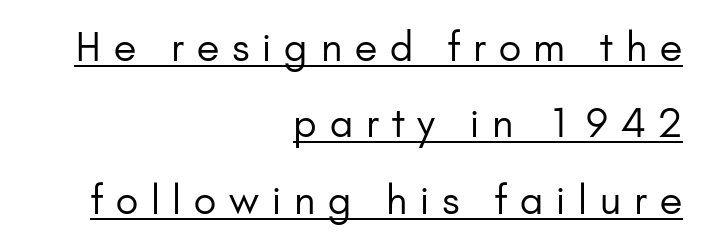
{"serif": "no", "italic": "no", "bold": "no", "weight": "regular", "width": "normal", "stroke_contrast": "low", "x_height": "small", "monospaced": "no", "underline": "yes", "align": "right", "line_spacing": "loose", "line_spacing_ratio": 1.96, "letter_spacing": "wide", "letter_spacing_em": 0.33, "glyph_px": 39}
